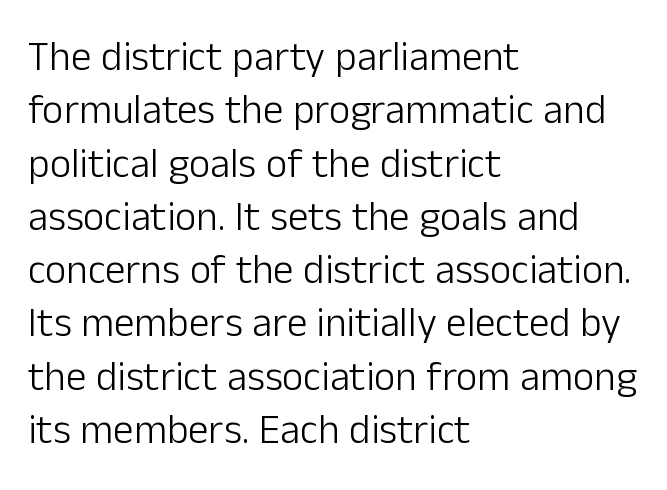
This reads as an unemphasized weight, regular at the heaviest. Notice how the passage keeps a crisp vertical edge on the left only. Evenly set lines give the paragraph a standard silhouette. No extra tracking has been applied to these lines.
